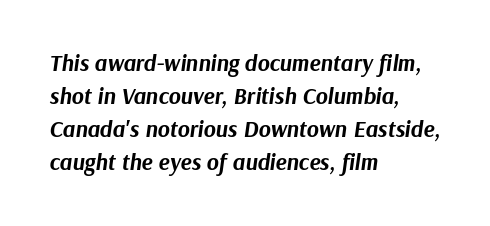
{"italic": "yes", "lean": "right", "slant_degrees": 9, "bold": "yes", "underline": "no", "align": "left", "line_spacing": "normal", "line_spacing_ratio": 1.44, "letter_spacing": "normal", "letter_spacing_em": 0.0, "glyph_px": 23}
